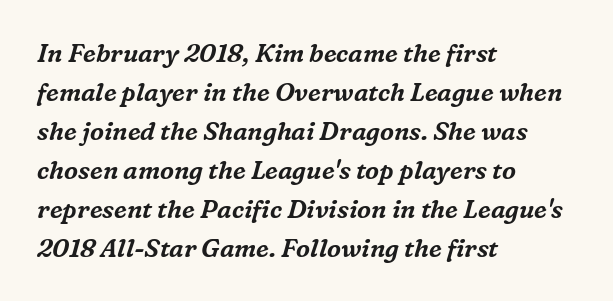
Slant detected: the letters are inclined. Quick note: underline off. Honestly, the row spacing looks completely unremarkable. Line starts are locked; line ends wander.
